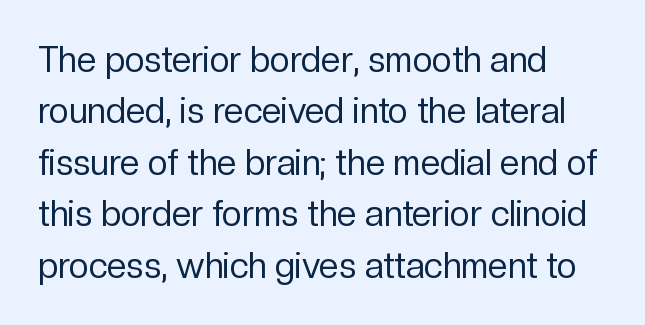
{"serif": "no", "italic": "no", "bold": "no", "weight": "regular", "width": "normal", "stroke_contrast": "low", "x_height": "medium", "monospaced": "no", "underline": "no", "align": "left", "line_spacing": "normal", "line_spacing_ratio": 1.47, "letter_spacing": "normal", "letter_spacing_em": 0.0, "glyph_px": 35}
